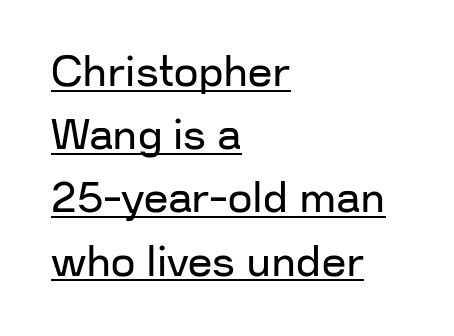
The image shows 43 px regular-weight sans-serif type, upright; set left-aligned, normal line spacing (1.47x), normal letter spacing, underlined; low stroke contrast and a medium x-height.
